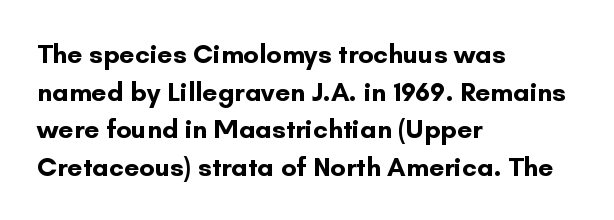
Q: Is the text bold? A: Yes.
Q: Is the text italic (slanted)? A: No, it is upright.
Q: Is the text underlined? A: No.
Q: How is the paragraph aligned? A: Left-aligned.
Q: Is the spacing between letters normal or unusually wide? A: Normal.
Q: Is the spacing between lines tight, normal or loose? A: Normal.
